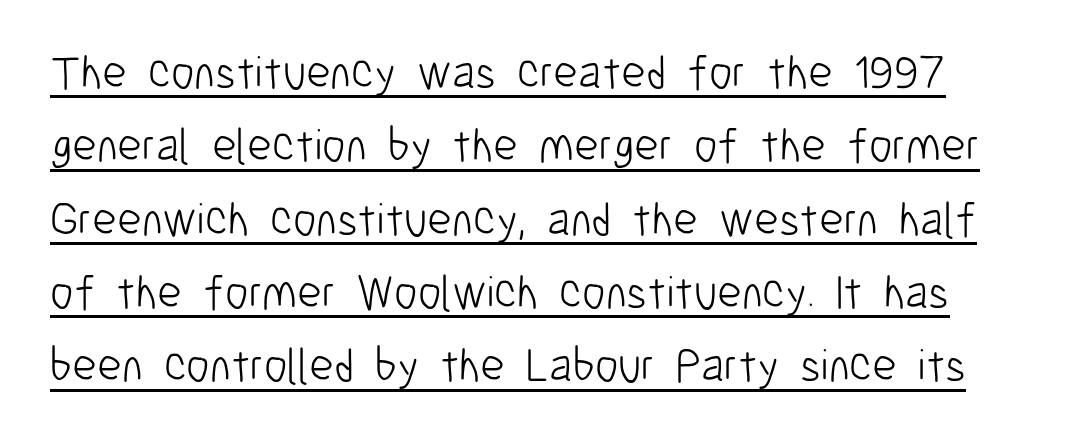
Caption: standard tracking, unaltered. The lettering stays uniformly vertical, giving the passage a roman look. Typographically, this falls in the sans-serif category. Like a heading marked for emphasis, these lines bear an underscore.
